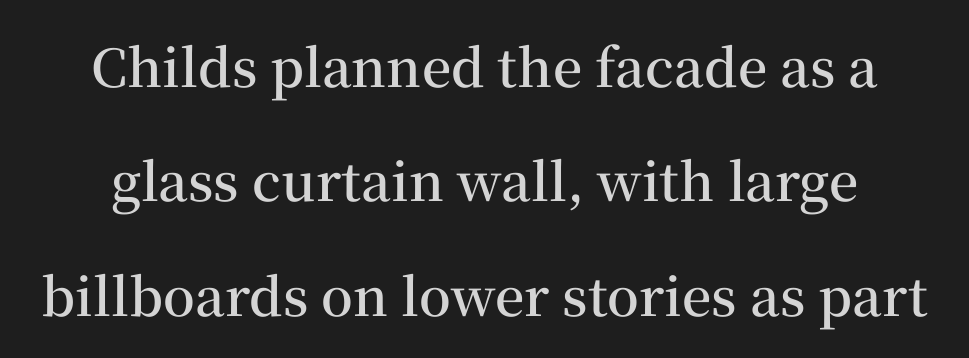
Q: Is the text bold? A: Semi-bold.
Q: Is the text italic (slanted)? A: No, it is upright.
Q: Is the typeface a serif or a sans-serif typeface? A: Serif.
Q: Is the text underlined? A: No.
Q: Is the spacing between letters normal or unusually wide? A: Normal.
Q: Is the spacing between lines tight, normal or loose? A: Loose.
Q: Width (condensed, normal, or wide)? A: Normal.
Q: Stroke contrast? A: Medium.
Q: x-height? A: Medium.
Q: Monospaced? A: No.
